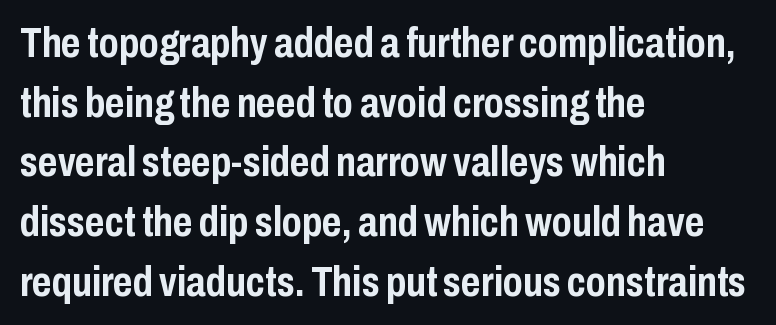
A typesetter would label this face a sans. The axis of the letterforms is exactly vertical. This rendering uses left alignment, leaving the right contour irregular. Note the varied advance widths — an 'i' is clearly narrower than an 'm'. Weight: bold.
